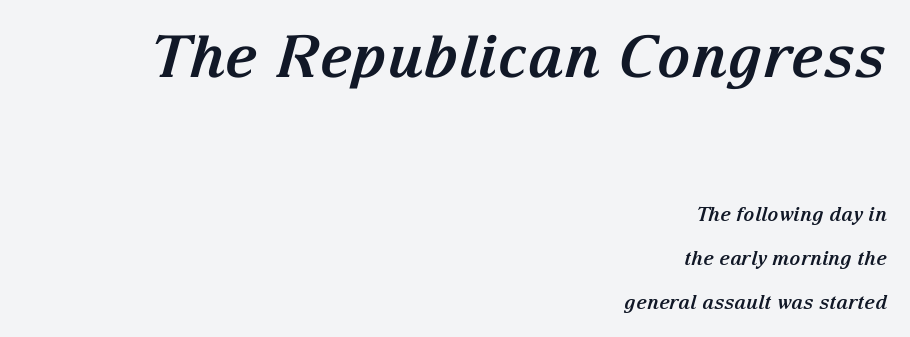
The image shows 58 px bold serif type, italic (leaning right); set right-aligned, loose line spacing (2.32x), normal letter spacing, not underlined; the first (top) block is 3.05x larger; medium stroke contrast and a medium x-height.
